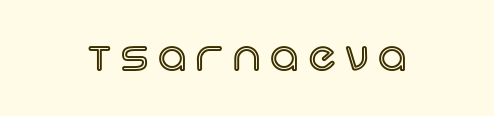
The image shows 39 px text type, upright; set unusually wide letter spacing (+0.26 em), not underlined; a large x-height.
